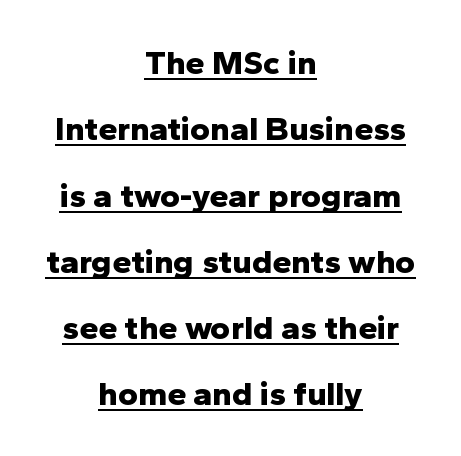
Q: Is the text bold? A: Yes.
Q: Is the text italic (slanted)? A: No, it is upright.
Q: Is the typeface a serif or a sans-serif typeface? A: Sans-serif.
Q: Is the text underlined? A: Yes.
Q: How is the paragraph aligned? A: Centered.
Q: Is the spacing between letters normal or unusually wide? A: Normal.
Q: Is the spacing between lines tight, normal or loose? A: Loose.
Q: Width (condensed, normal, or wide)? A: Normal.
Q: Stroke contrast? A: Low.
Q: x-height? A: Medium.
Q: Monospaced? A: No.
